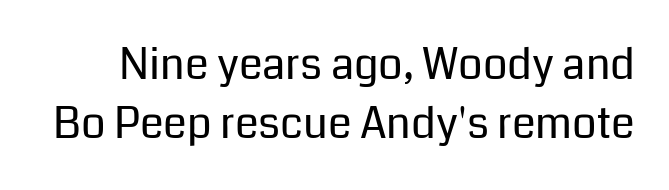
Vertical strokes here are truly vertical. I'd call this a sans setting — the letters go barefoot. Spacing between characters is what you'd get straight out of the box. These lines are rendered in a variable-pitch font.
